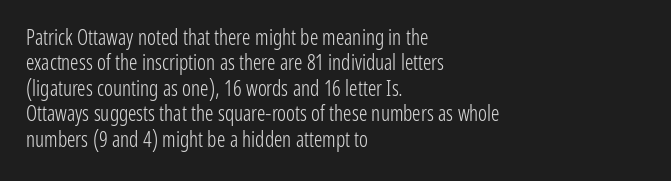
Q: Is the text bold? A: No.
Q: Is the text italic (slanted)? A: No, it is upright.
Q: Is the text underlined? A: No.
Q: How is the paragraph aligned? A: Left-aligned.
Q: Is the spacing between letters normal or unusually wide? A: Normal.
